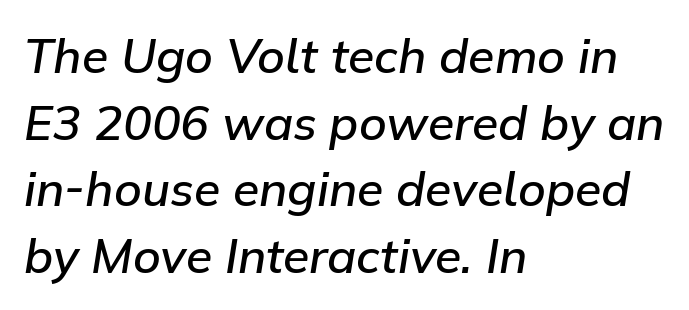
The image shows 48 px semibold type, italic (leaning right); set left-aligned, normal line spacing (1.39x), normal letter spacing, not underlined; low stroke contrast and a medium x-height.
